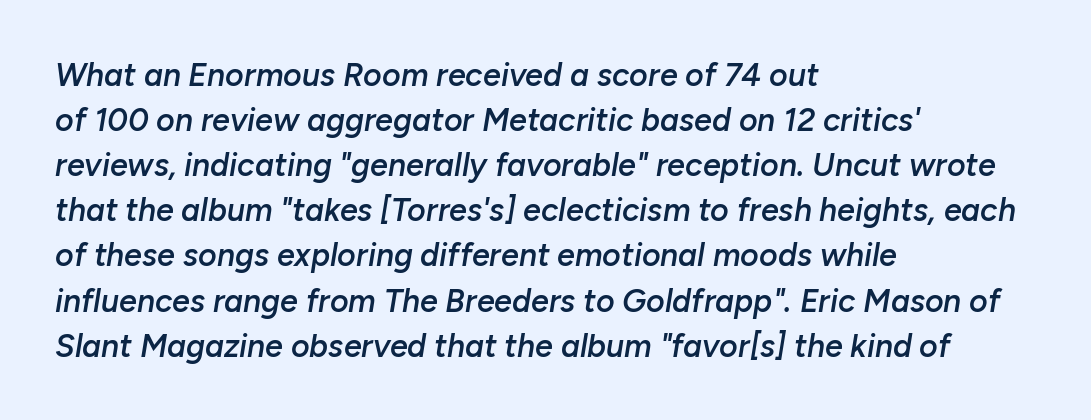
{"italic": "yes", "lean": "right", "slant_degrees": 10, "bold": "semi", "weight": "semibold", "width": "normal", "stroke_contrast": "low", "x_height": "medium", "monospaced": "no", "underline": "no", "align": "left", "line_spacing": "normal", "line_spacing_ratio": 1.41, "letter_spacing": "normal", "letter_spacing_em": 0.0, "glyph_px": 32}
